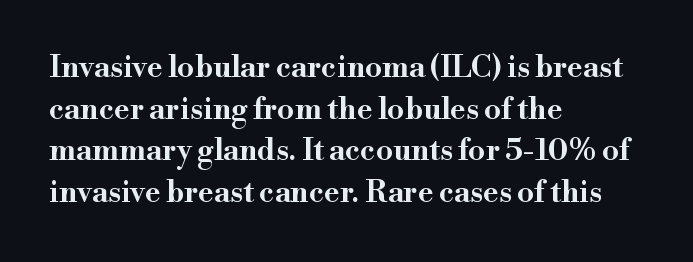
Do the characters align in a grid? No, the font is proportional. The zone under the glyphs is completely vacant. The typography opts for an upright posture over an oblique one. Which margin do the lines hug? The left one — the right edge is uneven. Typographically, this falls in the serif category.
